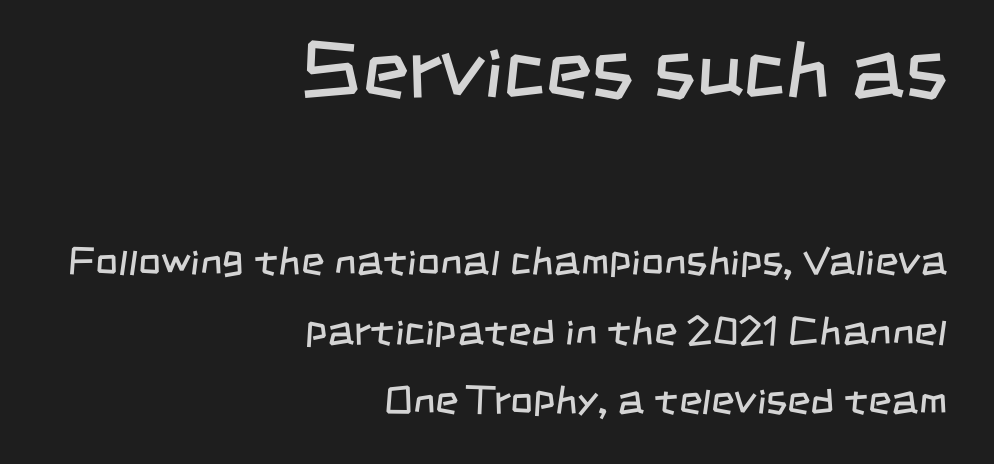
The image shows 80 px regular-weight, condensed sans-serif type; set right-aligned, line spacing 1.73x, normal letter spacing, not underlined; the first (top) block is 2.0x larger; low stroke contrast and a large x-height.
